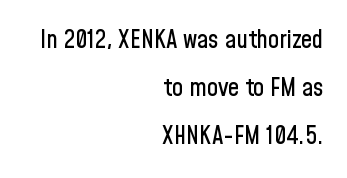
No italicization has been applied; the sample stays upright. If you drew a ruler down the right edge, every line would touch it. Interline gaps are noticeably wide in this sample. The letterforms sit shoulder to shoulder at normal distance. Check under the words: just untouched page.
